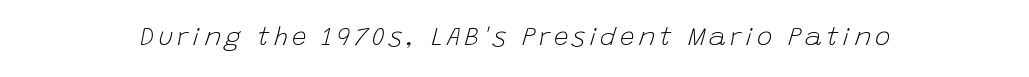
Q: Is the text bold? A: No.
Q: Is the text italic (slanted)? A: Yes, it leans right by about 15 degrees.
Q: Is the text underlined? A: No.
